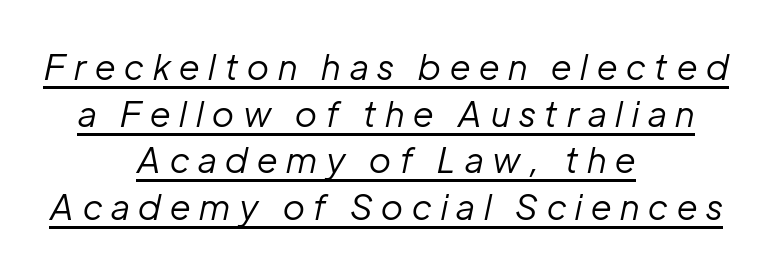
The image shows 35 px regular-weight type, italic (leaning right); set centered, normal line spacing (1.33x), unusually wide letter spacing (+0.26 em), underlined; low stroke contrast and a medium x-height.
